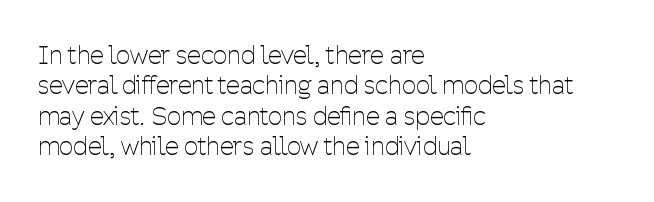
{"italic": "no", "bold": "no", "underline": "no", "align": "left", "line_spacing_ratio": 1.22, "letter_spacing": "normal", "letter_spacing_em": 0.0, "glyph_px": 25}
